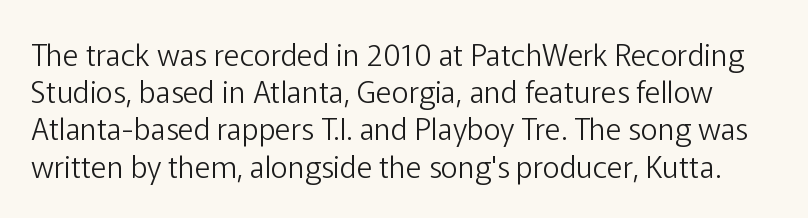
The horizontal fit of the characters is conventional and even. The axis of the letterforms is exactly vertical. This is sans-serif lettering, the kind often seen on screens and signage. Vertical stems look standard width or narrower in stroke.
